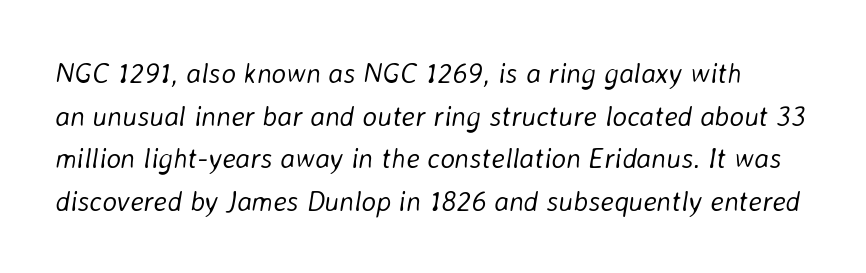
Leading: standard. The baseline area is clear. Ink coverage per letter is moderate at most. Does the lettering tilt? It does — this is italic. Compared with typical body copy, the letter spacing here is the same. Here the designer chose a conventional face with non-uniform glyph widths.
